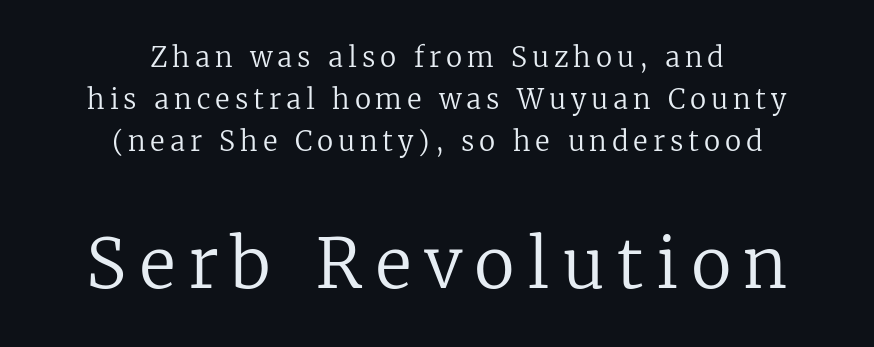
Q: Is the text bold? A: No.
Q: Is the text italic (slanted)? A: No, it is upright.
Q: Is the typeface a serif or a sans-serif typeface? A: Serif.
Q: Is the text underlined? A: No.
Q: How is the paragraph aligned? A: Centered.
Q: Is the spacing between lines tight, normal or loose? A: Normal.
Q: Which block of text is set in a larger size, the first (top) or the second (bottom)? A: The second (bottom) one.
Q: Width (condensed, normal, or wide)? A: Normal.
Q: Stroke contrast? A: Low.
Q: x-height? A: Medium.
Q: Monospaced? A: No.
